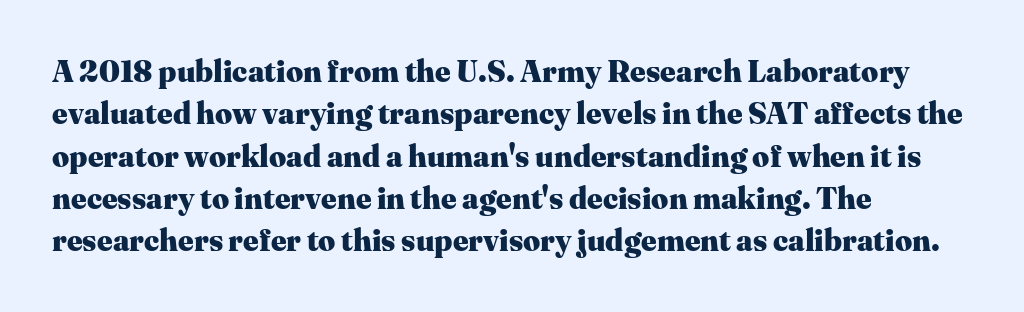
Q: Is the text bold? A: Yes.
Q: Is the text italic (slanted)? A: No, it is upright.
Q: Is the typeface a serif or a sans-serif typeface? A: Serif.
Q: Is the text underlined? A: No.
Q: How is the paragraph aligned? A: Left-aligned.
Q: Is the spacing between letters normal or unusually wide? A: Normal.
Q: Is the spacing between lines tight, normal or loose? A: Normal.
Q: Width (condensed, normal, or wide)? A: Normal.
Q: Stroke contrast? A: Medium.
Q: x-height? A: Medium.
Q: Monospaced? A: No.
